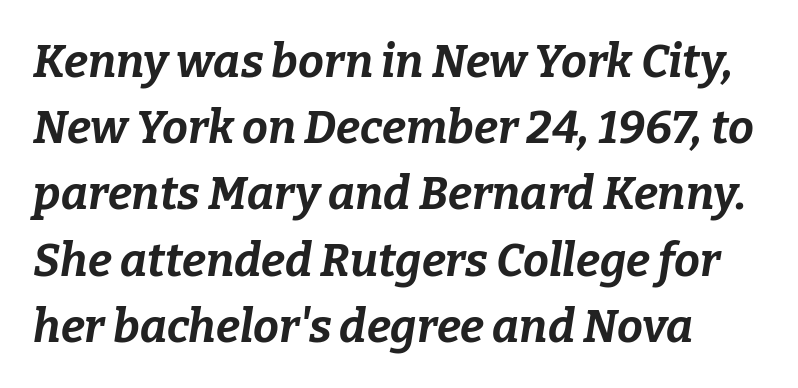
The face used here is rendered with its standard letterfit. Heft: maximum for text — a bold. The baseline area is clear. The passage shown stacks its lines at a standard gap. Proportional: the letters do not fall into vertical columns.
